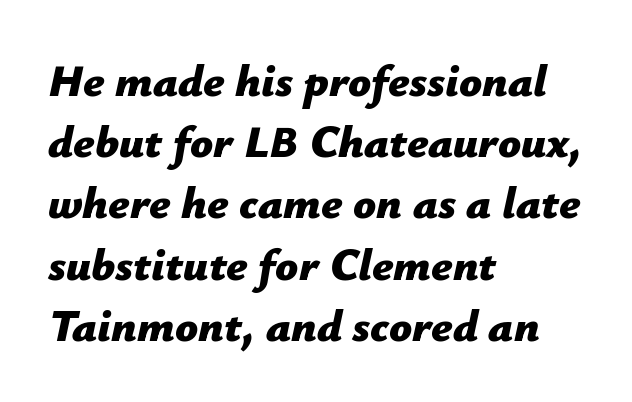
Summary of weight: heavy, a full bold. The lines sit at an ordinary, default distance from one another. Left-aligned paragraph, ragged on the right. Think of a printed novel: that variable character pitch is what you see here. This is oblique type, the kind used for emphasis or titles.
